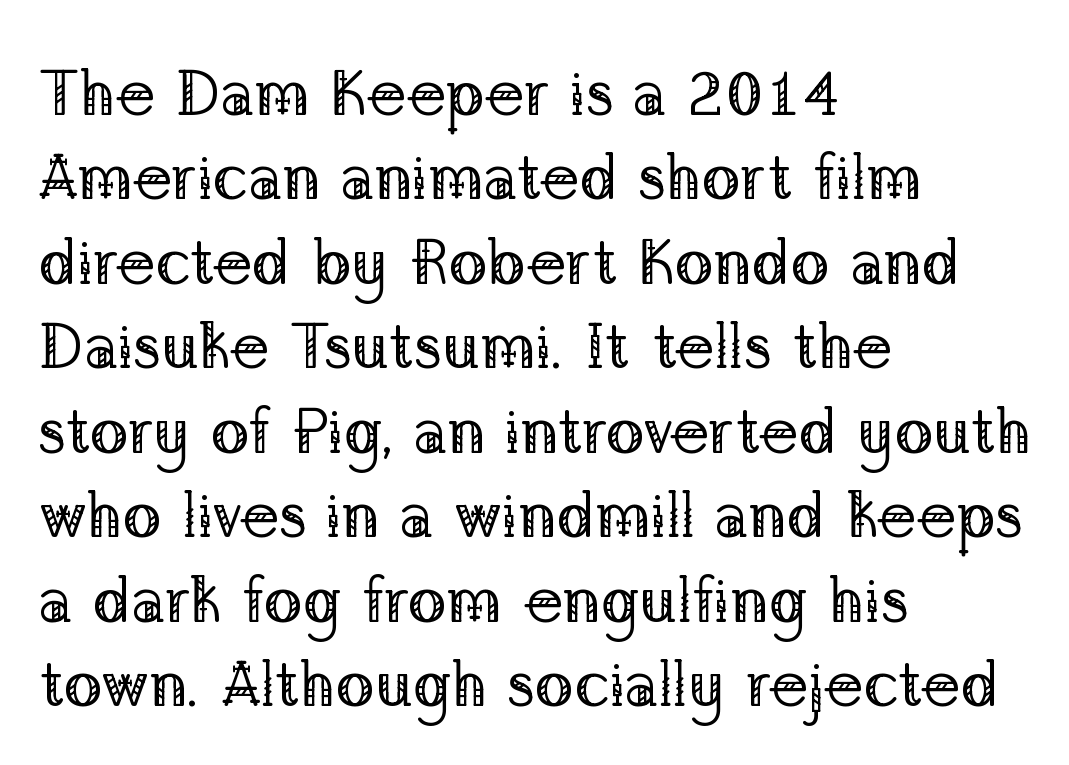
{"serif": "yes", "italic": "no", "bold": "no", "weight": "regular", "width": "normal", "stroke_contrast": "low", "x_height": "medium", "monospaced": "no", "underline": "no", "align": "left", "line_spacing": "normal", "line_spacing_ratio": 1.32, "letter_spacing": "normal", "letter_spacing_em": 0.0, "glyph_px": 64}
